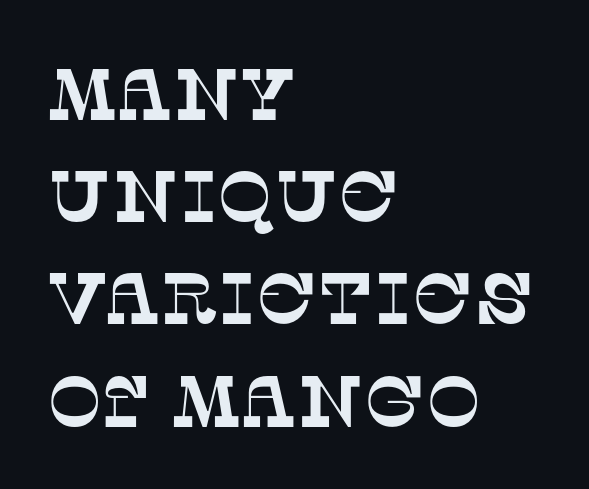
Q: Is the typeface a serif or a sans-serif typeface? A: Serif.
Q: Is the text underlined? A: No.
Q: How is the paragraph aligned? A: Left-aligned.
Q: Is the spacing between letters normal or unusually wide? A: Normal.
Q: Is the spacing between lines tight, normal or loose? A: Normal.
Q: Width (condensed, normal, or wide)? A: Normal.
Q: Stroke contrast? A: Low.
Q: x-height? A: Large.
Q: Monospaced? A: No.
